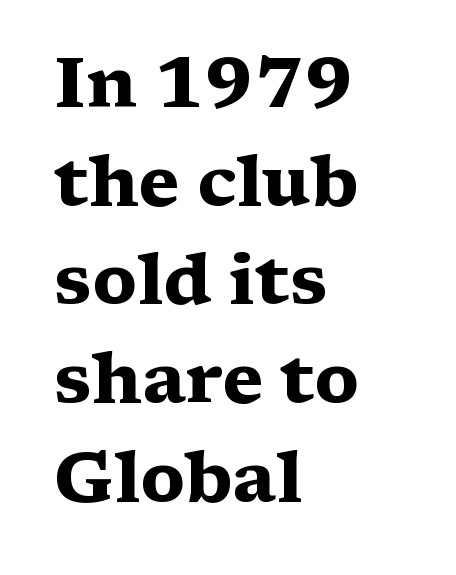
The characters look thick and weighty, a clear bold. Underlining? Definitely not there. The passage shown has conventional tracking throughout. The lines are quadded left. This sample has the flowing, uneven cadence of proportional lettering. Classification — serif.
